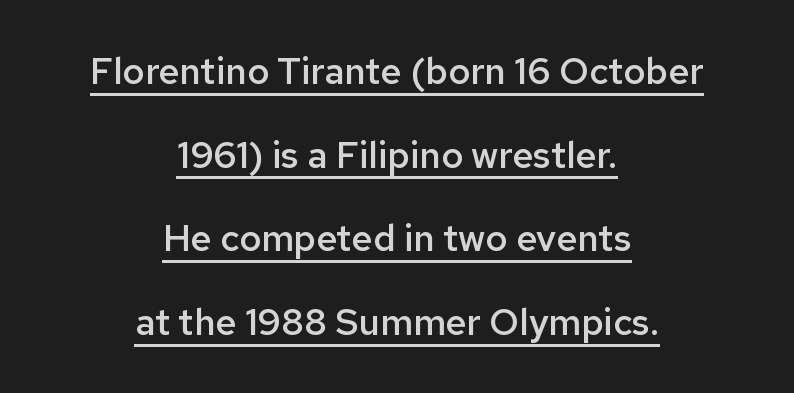
{"serif": "no", "italic": "no", "bold": "semi", "weight": "semibold", "width": "normal", "stroke_contrast": "low", "x_height": "medium", "monospaced": "no", "underline": "yes", "align": "center", "line_spacing": "loose", "line_spacing_ratio": 2.26, "letter_spacing": "normal", "letter_spacing_em": 0.0, "glyph_px": 37}
